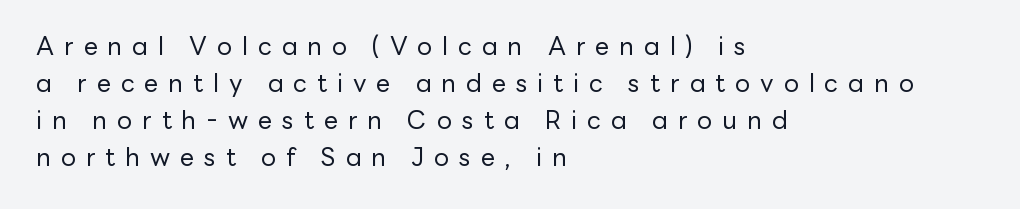
{"italic": "no", "bold": "no", "underline": "no", "align": "left", "line_spacing": "normal", "line_spacing_ratio": 1.48, "letter_spacing": "wide", "letter_spacing_em": 0.4, "glyph_px": 25}
